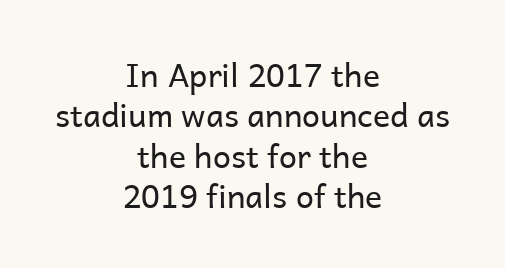
{"serif": "no", "italic": "no", "bold": "no", "weight": "regular", "width": "normal", "stroke_contrast": "low", "x_height": "medium", "monospaced": "no", "underline": "no", "align": "center", "line_spacing": "normal", "line_spacing_ratio": 1.26, "letter_spacing": "normal", "letter_spacing_em": 0.0, "glyph_px": 32}
